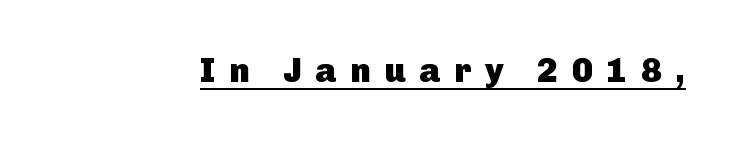
{"serif": "no", "italic": "no", "bold": "yes", "weight": "heavy", "width": "normal", "stroke_contrast": "low", "x_height": "medium", "monospaced": "no", "underline": "yes", "letter_spacing": "wide", "letter_spacing_em": 0.4, "glyph_px": 34}
